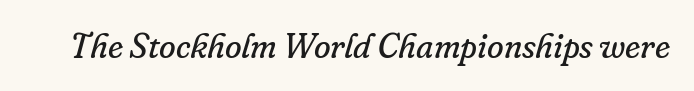
Q: Is the text bold? A: No.
Q: Is the text italic (slanted)? A: Yes, it leans right by about 16 degrees.
Q: Is the typeface a serif or a sans-serif typeface? A: Serif.
Q: Is the text underlined? A: No.
Q: Is the spacing between letters normal or unusually wide? A: Normal.
Q: Width (condensed, normal, or wide)? A: Normal.
Q: Stroke contrast? A: Low.
Q: x-height? A: Small.
Q: Monospaced? A: No.
